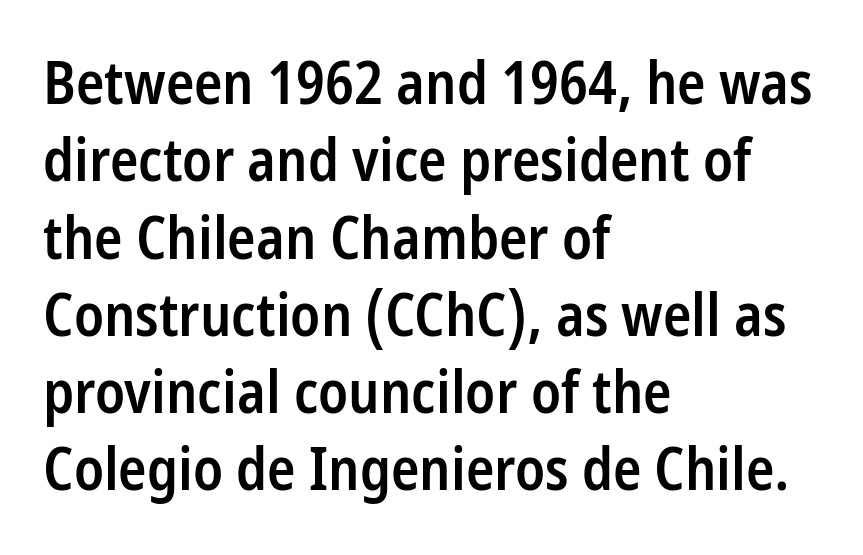
Q: Is the text bold? A: Semi-bold.
Q: Is the text italic (slanted)? A: No, it is upright.
Q: Is the typeface a serif or a sans-serif typeface? A: Sans-serif.
Q: Is the text underlined? A: No.
Q: How is the paragraph aligned? A: Left-aligned.
Q: Is the spacing between letters normal or unusually wide? A: Normal.
Q: Is the spacing between lines tight, normal or loose? A: Normal.
Q: Width (condensed, normal, or wide)? A: Condensed.
Q: Stroke contrast? A: Low.
Q: x-height? A: Medium.
Q: Monospaced? A: No.
